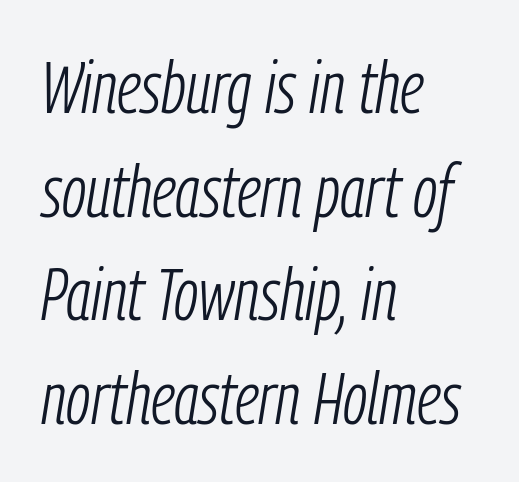
Q: Is the text bold? A: No.
Q: Is the text italic (slanted)? A: Yes, it leans right by about 9 degrees.
Q: Is the text underlined? A: No.
Q: How is the paragraph aligned? A: Left-aligned.
Q: Is the spacing between letters normal or unusually wide? A: Normal.
Q: Is the spacing between lines tight, normal or loose? A: Normal.
Q: Width (condensed, normal, or wide)? A: Condensed.
Q: Stroke contrast? A: Low.
Q: x-height? A: Medium.
Q: Monospaced? A: No.
